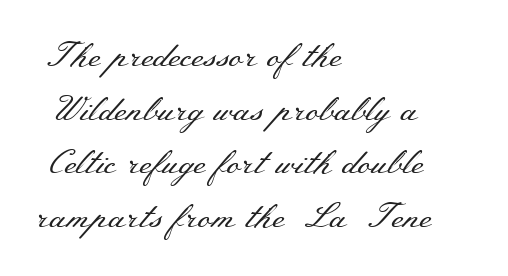
Q: Is the text bold? A: No.
Q: Is the text italic (slanted)? A: Yes.
Q: Is the typeface a serif or a sans-serif typeface? A: Serif.
Q: Is the text underlined? A: No.
Q: How is the paragraph aligned? A: Left-aligned.
Q: Is the spacing between letters normal or unusually wide? A: Normal.
Q: Is the spacing between lines tight, normal or loose? A: Normal.
Q: Width (condensed, normal, or wide)? A: Wide.
Q: Stroke contrast? A: Medium.
Q: x-height? A: Small.
Q: Monospaced? A: No.
